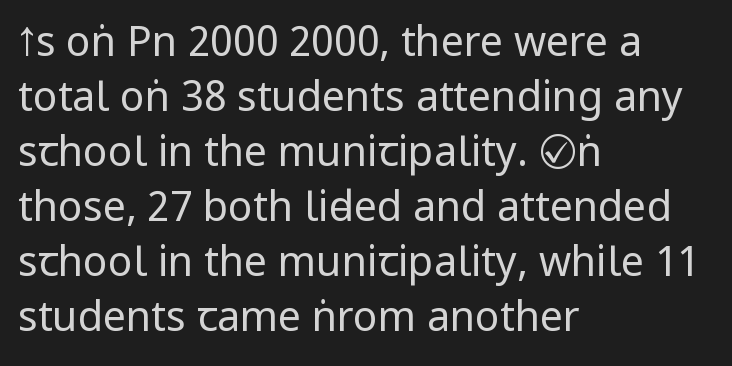
Q: Is the text bold? A: No.
Q: Is the text italic (slanted)? A: No, it is upright.
Q: Is the typeface a serif or a sans-serif typeface? A: Sans-serif.
Q: Is the text underlined? A: No.
Q: How is the paragraph aligned? A: Left-aligned.
Q: Is the spacing between letters normal or unusually wide? A: Normal.
Q: Is the spacing between lines tight, normal or loose? A: Normal.
Q: Width (condensed, normal, or wide)? A: Condensed.
Q: Stroke contrast? A: Low.
Q: x-height? A: Large.
Q: Monospaced? A: No.
